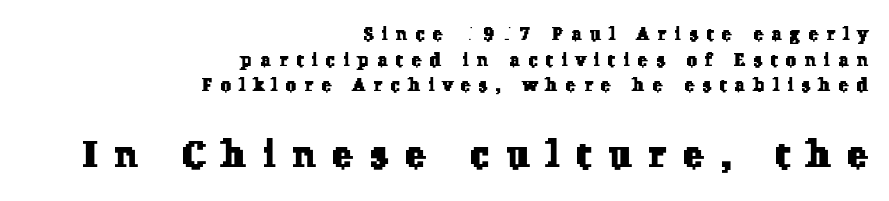
Q: Is the typeface a serif or a sans-serif typeface? A: Serif.
Q: Is the text underlined? A: No.
Q: How is the paragraph aligned? A: Right-aligned.
Q: Is the spacing between letters normal or unusually wide? A: Unusually wide.
Q: Is the spacing between lines tight, normal or loose? A: Normal.
Q: Which block of text is set in a larger size, the first (top) or the second (bottom)? A: The second (bottom) one.
Q: Width (condensed, normal, or wide)? A: Normal.
Q: Stroke contrast? A: Low.
Q: x-height? A: Medium.
Q: Monospaced? A: No.
